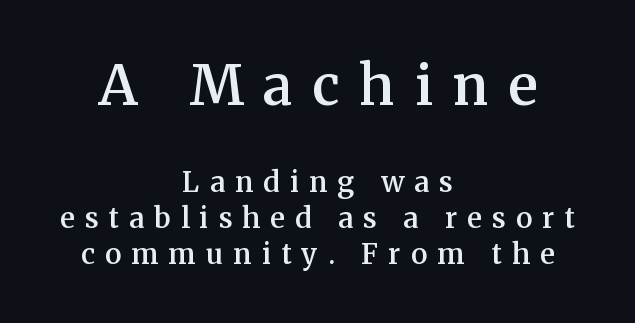
The image shows 55 px semibold serif type, upright; set centered, normal line spacing (1.28x), unusually wide letter spacing (+0.36 em), not underlined; the first (top) block is 1.96x larger; medium stroke contrast and a medium x-height.
